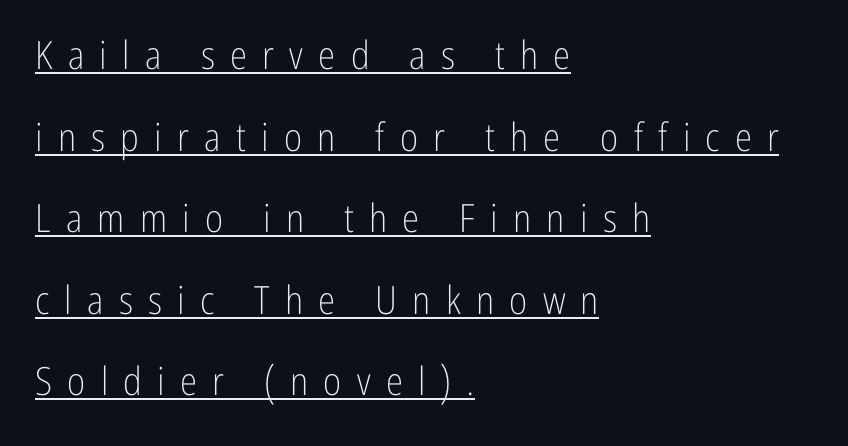
The image shows 39 px light, condensed sans-serif type, upright; set left-aligned, loose line spacing (2.09x), unusually wide letter spacing (+0.39 em), underlined; low stroke contrast and a medium x-height.
